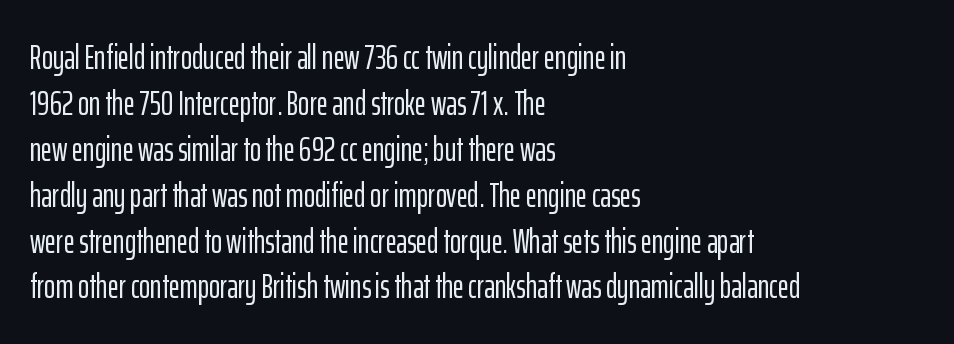
Descenders hang freely into open space. There is no visible air inserted between adjacent glyphs. Casual observation: everything's shoved over to the left. Posture: vertical. Leading: standard. Proportional: the letters do not fall into vertical columns.
